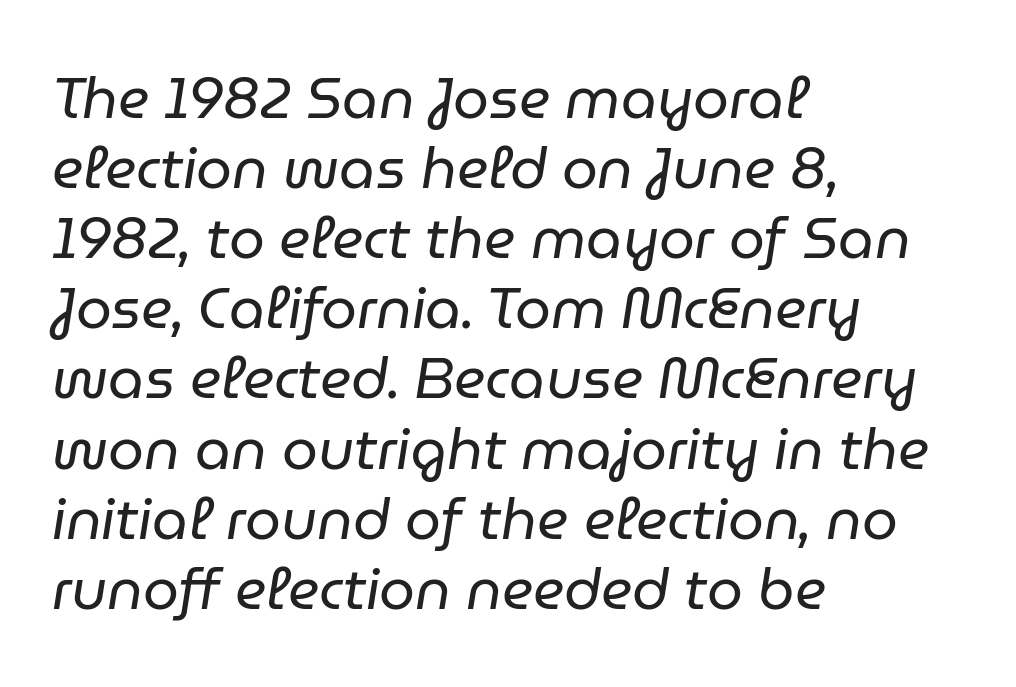
Letters rest on an invisible, unmarked baseline. This sample is left-justified, so line endings fall wherever the words run out. Designer's note — italics engaged. Heaviness? Minimal to ordinary, like unemphasized prose. Here the designer chose a conventional face with non-uniform glyph widths. Honestly, the letter spacing is just normal — you wouldn't notice it.
